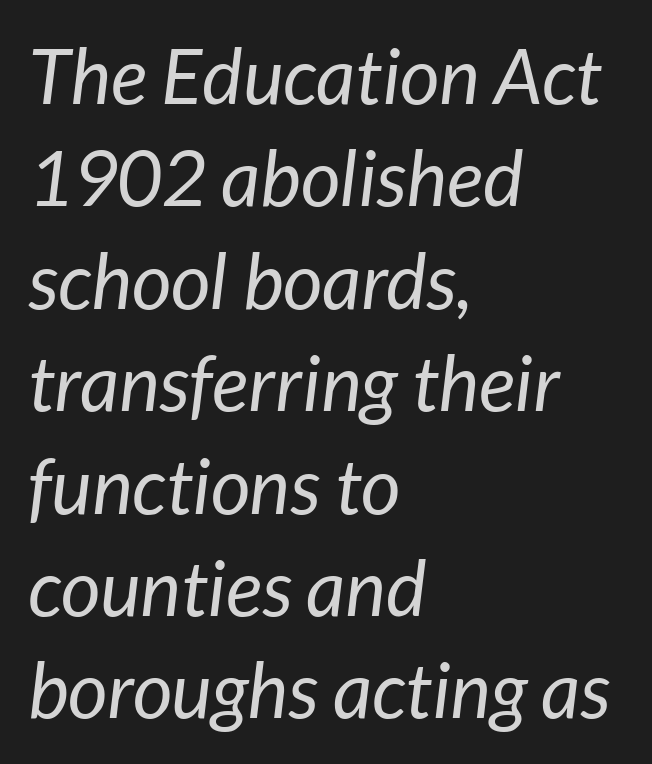
Q: Is the text bold? A: No.
Q: Is the text italic (slanted)? A: Yes, it leans right by about 7 degrees.
Q: Is the text underlined? A: No.
Q: How is the paragraph aligned? A: Left-aligned.
Q: Is the spacing between letters normal or unusually wide? A: Normal.
Q: Is the spacing between lines tight, normal or loose? A: Normal.
Q: Width (condensed, normal, or wide)? A: Normal.
Q: Stroke contrast? A: Low.
Q: x-height? A: Medium.
Q: Monospaced? A: No.
